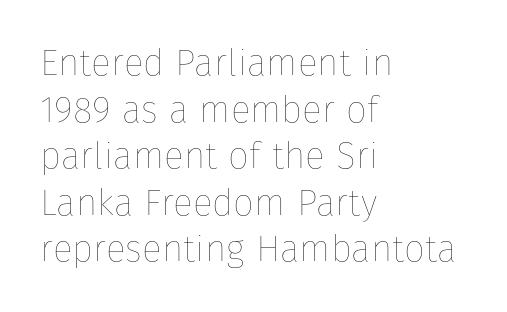
This sample has the flowing, uneven cadence of proportional lettering. This block has exactly the height ordinary leading produces. Check under the words: just untouched page. Notice how the stems are strictly vertical — no italics here.
